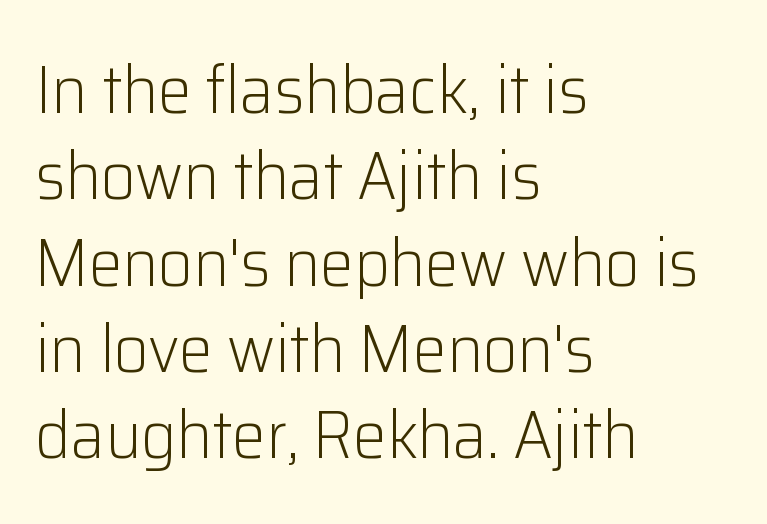
{"serif": "no", "italic": "no", "bold": "no", "weight": "light", "width": "normal", "stroke_contrast": "low", "x_height": "medium", "monospaced": "no", "underline": "no", "align": "left", "line_spacing": "normal", "line_spacing_ratio": 1.27, "letter_spacing": "normal", "letter_spacing_em": 0.0, "glyph_px": 68}
